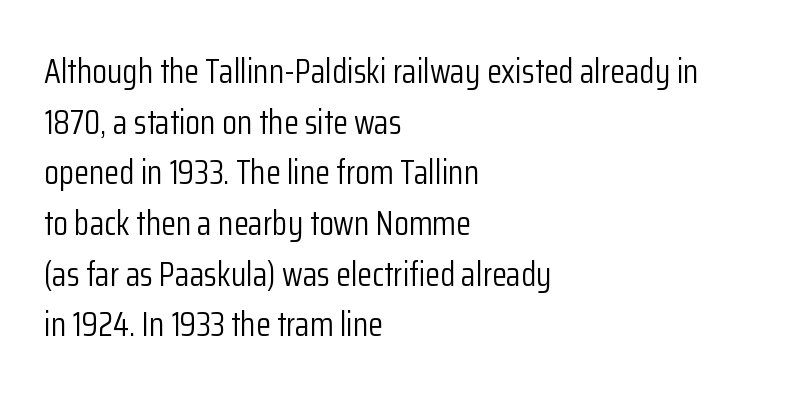
Do the letters lean? They stand straight. The baseline area is clear. The face used here is proportionally spaced, like ordinary book or web type. Nothing sits at the stroke ends, so this counts as sans-serif. The block of text has a typical density, with ordinary space between rows.
